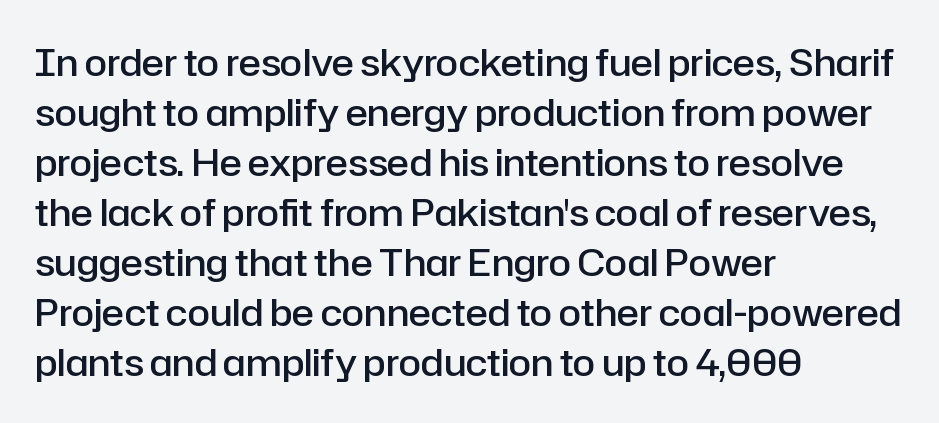
{"serif": "no", "italic": "no", "bold": "semi", "weight": "semibold", "width": "normal", "stroke_contrast": "low", "x_height": "medium", "monospaced": "no", "underline": "no", "align": "left", "line_spacing": "normal", "line_spacing_ratio": 1.35, "letter_spacing": "normal", "letter_spacing_em": 0.0, "glyph_px": 37}
